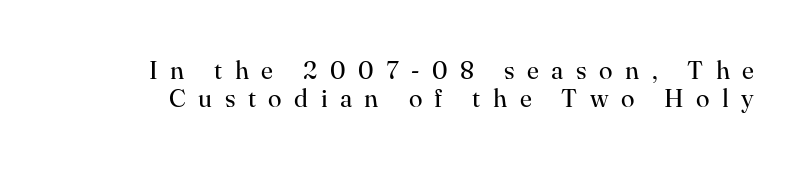
The image shows 25 px text type, upright; set tight line spacing (1.13x), unusually wide letter spacing (+0.5 em), not underlined.
